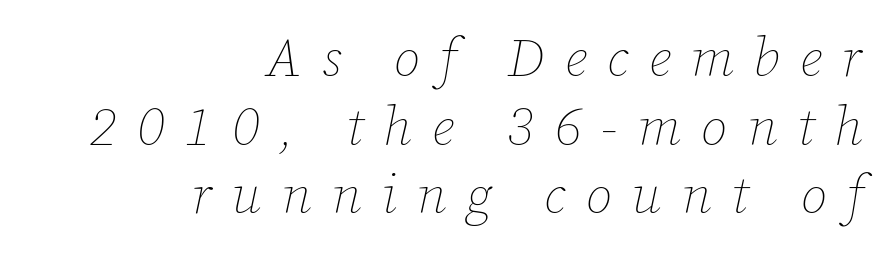
The image shows 54 px thin type, italic (leaning right); set right-aligned, normal line spacing (1.27x), unusually wide letter spacing (+0.37 em), not underlined; low stroke contrast and a medium x-height.
